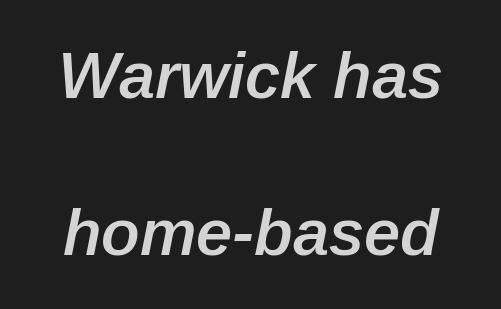
{"italic": "yes", "lean": "right", "slant_degrees": 12, "bold": "semi", "weight": "semibold", "width": "normal", "stroke_contrast": "low", "x_height": "medium", "monospaced": "no", "underline": "no", "line_spacing": "loose", "line_spacing_ratio": 2.42, "letter_spacing": "normal", "letter_spacing_em": 0.0, "glyph_px": 65}
